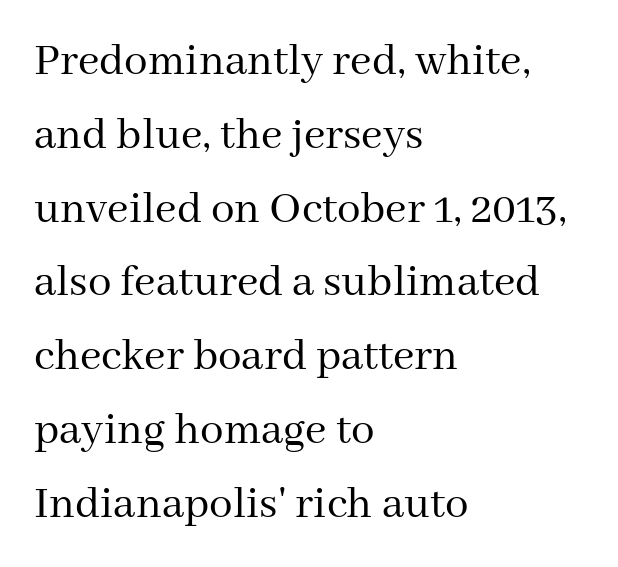
Q: Is the text bold? A: No.
Q: Is the text italic (slanted)? A: No, it is upright.
Q: Is the typeface a serif or a sans-serif typeface? A: Serif.
Q: Is the text underlined? A: No.
Q: How is the paragraph aligned? A: Left-aligned.
Q: Is the spacing between letters normal or unusually wide? A: Normal.
Q: Is the spacing between lines tight, normal or loose? A: Normal.
Q: Width (condensed, normal, or wide)? A: Normal.
Q: Stroke contrast? A: Medium.
Q: x-height? A: Medium.
Q: Monospaced? A: No.
